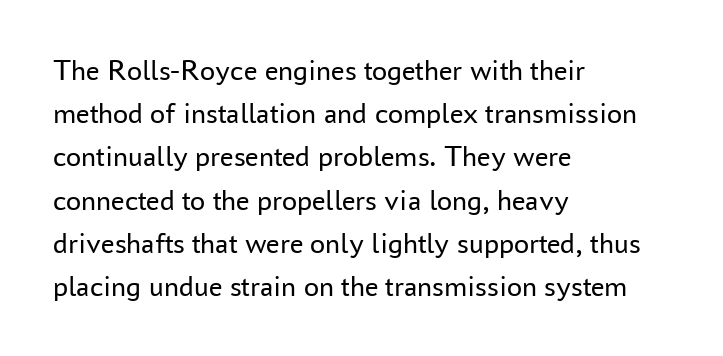
Q: Is the text bold? A: No.
Q: Is the text italic (slanted)? A: No, it is upright.
Q: Is the typeface a serif or a sans-serif typeface? A: Sans-serif.
Q: Is the text underlined? A: No.
Q: How is the paragraph aligned? A: Left-aligned.
Q: Is the spacing between letters normal or unusually wide? A: Normal.
Q: Is the spacing between lines tight, normal or loose? A: Normal.
Q: Width (condensed, normal, or wide)? A: Normal.
Q: Stroke contrast? A: Low.
Q: x-height? A: Medium.
Q: Monospaced? A: No.
